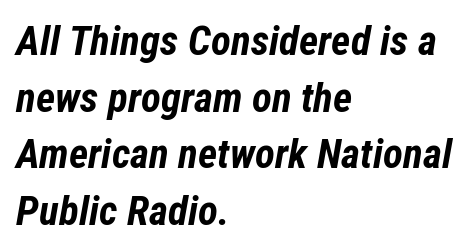
The image shows 41 px bold, condensed type, italic (leaning right); set left-aligned, normal line spacing (1.38x), normal letter spacing, not underlined; low stroke contrast and a medium x-height.
